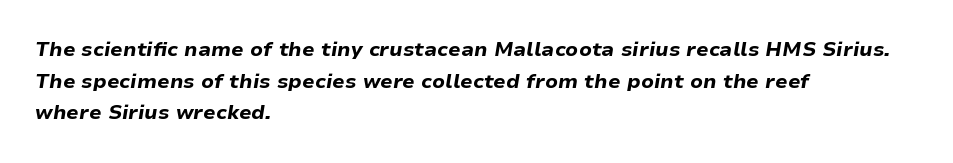
The image shows 20 px bold type, italic (leaning right); set left-aligned, normal line spacing (1.58x), normal letter spacing, not underlined.
